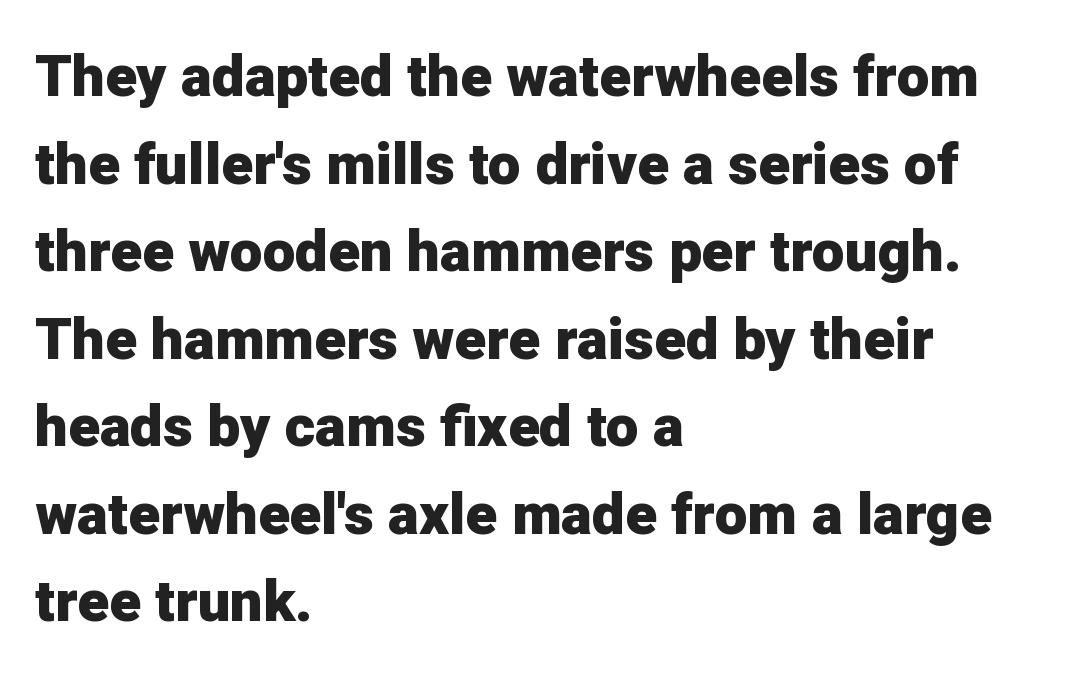
The image shows 58 px heavy sans-serif type, upright; set left-aligned, normal line spacing (1.51x), normal letter spacing, not underlined; low stroke contrast and a medium x-height.
